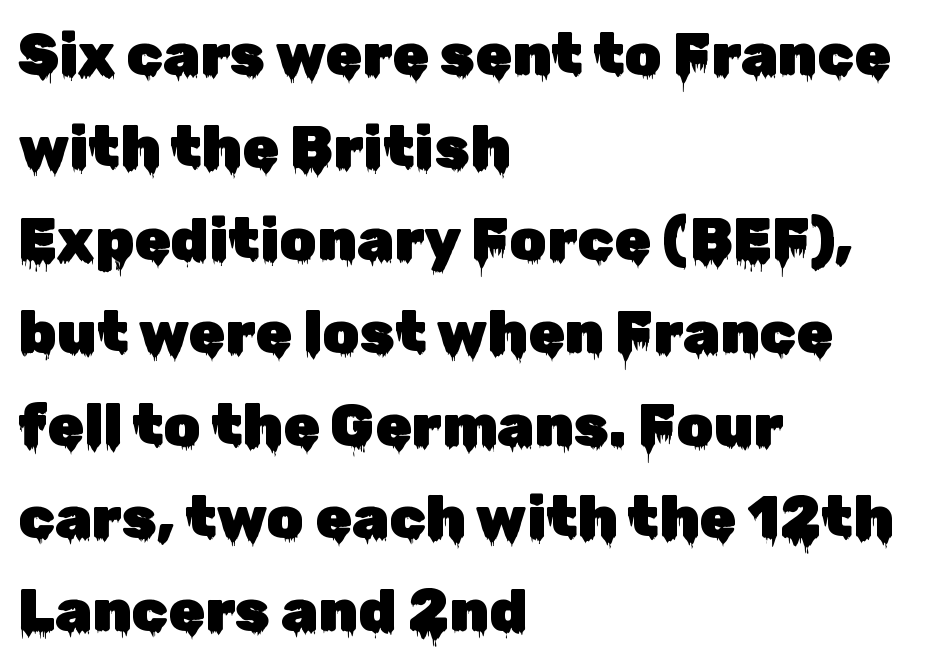
Q: Is the text italic (slanted)? A: No, it is upright.
Q: Is the typeface a serif or a sans-serif typeface? A: Sans-serif.
Q: Is the text underlined? A: No.
Q: How is the paragraph aligned? A: Left-aligned.
Q: Is the spacing between letters normal or unusually wide? A: Normal.
Q: Is the spacing between lines tight, normal or loose? A: Normal.
Q: Width (condensed, normal, or wide)? A: Normal.
Q: Stroke contrast? A: Low.
Q: x-height? A: Medium.
Q: Monospaced? A: No.
